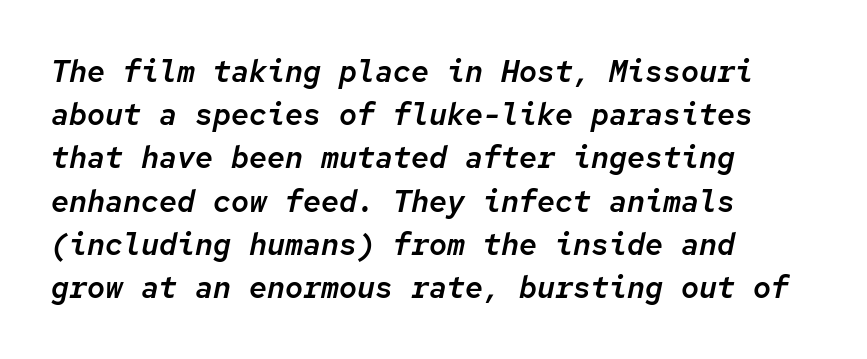
{"italic": "yes", "lean": "right", "slant_degrees": 12, "width": "normal", "stroke_contrast": "low", "x_height": "medium", "monospaced": "yes", "underline": "no", "align": "left", "line_spacing": "normal", "line_spacing_ratio": 1.44, "letter_spacing": "normal", "letter_spacing_em": 0.0, "glyph_px": 30}
